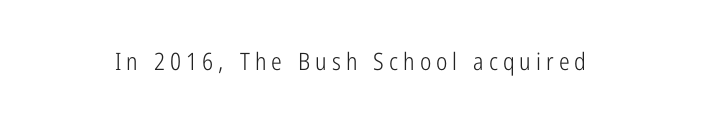
Q: Is the text bold? A: No.
Q: Is the text italic (slanted)? A: No, it is upright.
Q: Is the text underlined? A: No.
Q: Is the spacing between letters normal or unusually wide? A: Unusually wide.
